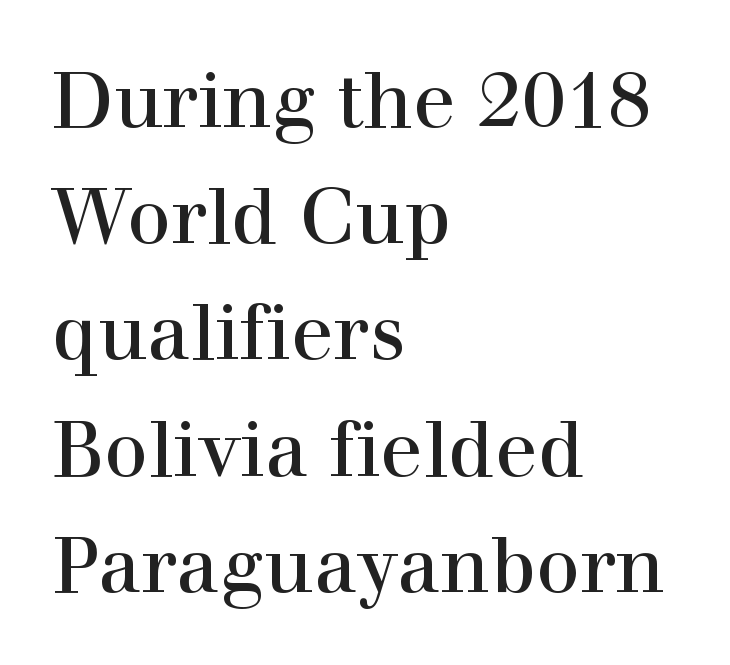
{"serif": "yes", "italic": "no", "width": "normal", "x_height": "medium", "monospaced": "no", "underline": "no", "align": "left", "line_spacing": "normal", "line_spacing_ratio": 1.49, "letter_spacing": "normal", "letter_spacing_em": 0.0, "glyph_px": 78}
